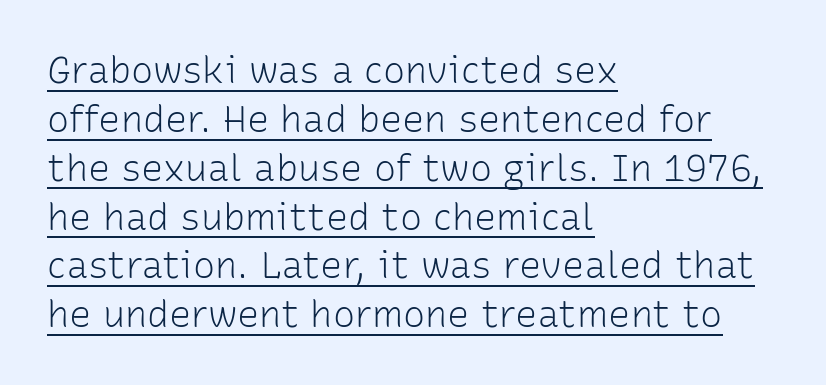
{"serif": "no", "italic": "no", "bold": "no", "weight": "light", "width": "normal", "stroke_contrast": "low", "x_height": "medium", "monospaced": "no", "underline": "yes", "align": "left", "line_spacing": "normal", "line_spacing_ratio": 1.32, "letter_spacing": "normal", "letter_spacing_em": 0.0, "glyph_px": 37}
